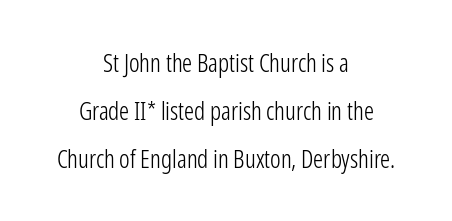
The image shows 25 px text type, upright; set centered, loose line spacing (1.92x), normal letter spacing, not underlined.
